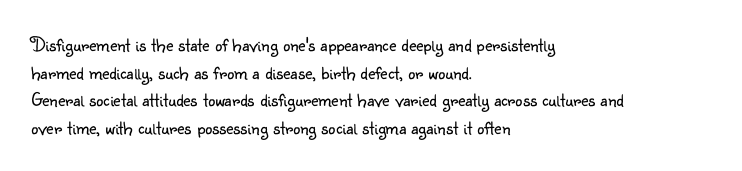
The image shows 20 px text type, upright; set left-aligned, normal line spacing (1.38x), normal letter spacing, not underlined.
